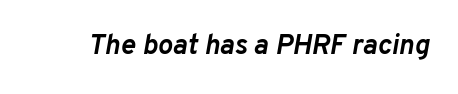
Italic: yes, the glyphs are oblique. Descender tails drop into unmarked territory. A dark, heavy texture on the line: the type is bold. The gaps between neighbouring characters are ordinary and unremarkable.
